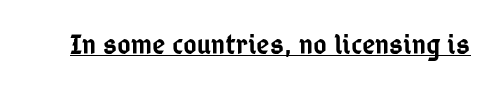
The image shows 29 px semibold, condensed sans-serif type, upright; set normal letter spacing, underlined; low stroke contrast and a medium x-height.
